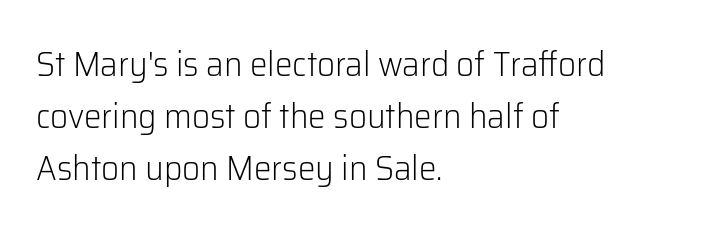
Q: Is the text bold? A: No.
Q: Is the text italic (slanted)? A: No, it is upright.
Q: Is the typeface a serif or a sans-serif typeface? A: Sans-serif.
Q: Is the text underlined? A: No.
Q: How is the paragraph aligned? A: Left-aligned.
Q: Is the spacing between letters normal or unusually wide? A: Normal.
Q: Is the spacing between lines tight, normal or loose? A: Normal.
Q: Width (condensed, normal, or wide)? A: Normal.
Q: Stroke contrast? A: Low.
Q: x-height? A: Medium.
Q: Monospaced? A: No.
